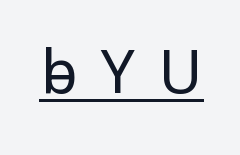
Q: Is the text bold? A: No.
Q: Is the text italic (slanted)? A: No, it is upright.
Q: Is the typeface a serif or a sans-serif typeface? A: Sans-serif.
Q: Is the text underlined? A: Yes.
Q: Is the spacing between letters normal or unusually wide? A: Unusually wide.
Q: Width (condensed, normal, or wide)? A: Normal.
Q: Stroke contrast? A: Low.
Q: x-height? A: Medium.
Q: Monospaced? A: No.
